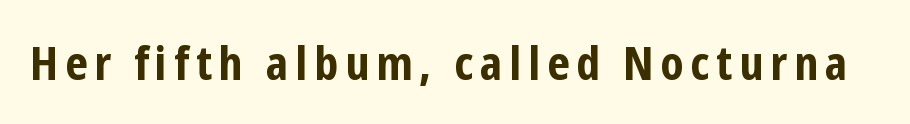
The image shows 46 px bold, condensed sans-serif type, upright; set not underlined; low stroke contrast and a medium x-height.
